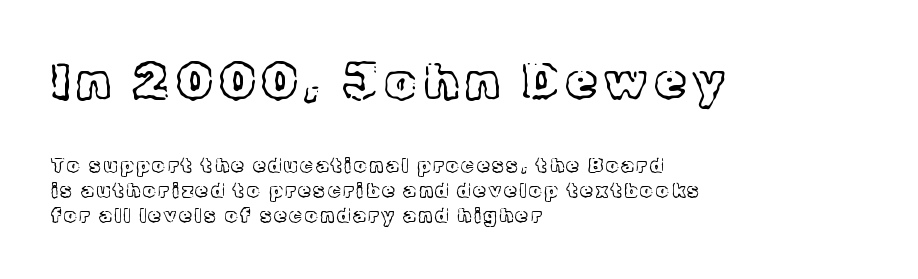
Q: Is the text bold? A: No.
Q: Is the text italic (slanted)? A: No, it is upright.
Q: Is the typeface a serif or a sans-serif typeface? A: Serif.
Q: Is the text underlined? A: No.
Q: How is the paragraph aligned? A: Left-aligned.
Q: Is the spacing between lines tight, normal or loose? A: Normal.
Q: Which block of text is set in a larger size, the first (top) or the second (bottom)? A: The first (top) one.
Q: Width (condensed, normal, or wide)? A: Normal.
Q: x-height? A: Medium.
Q: Monospaced? A: No.
